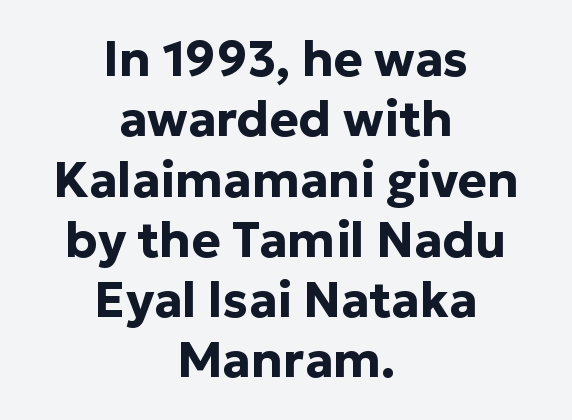
Ascenders rise straight up at ninety degrees. The text block is weighted toward neither margin, spreading evenly from the middle. Words float on clear page, feet unadorned. The font family rendered here belongs to the sans-serif group. A dark, heavy texture on the line: the type is bold. The rendering uses natural spacing where letterforms have individual widths.
